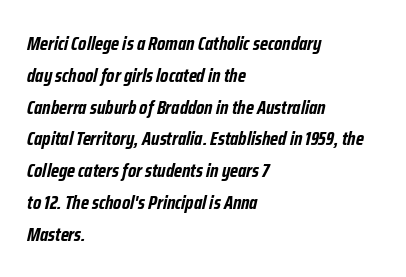
{"italic": "yes", "lean": "right", "slant_degrees": 12, "bold": "yes", "underline": "no", "align": "left", "line_spacing": "normal", "line_spacing_ratio": 1.59, "letter_spacing": "normal", "letter_spacing_em": 0.0, "glyph_px": 20}
